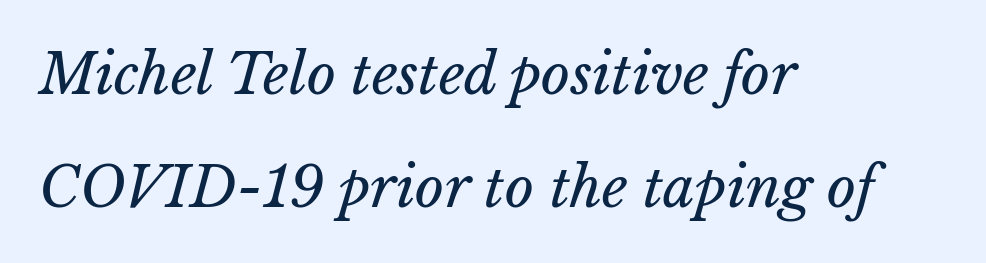
The image shows 56 px regular-weight type; set left-aligned, loose line spacing (2.02x), normal letter spacing, not underlined; low stroke contrast and a medium x-height.
